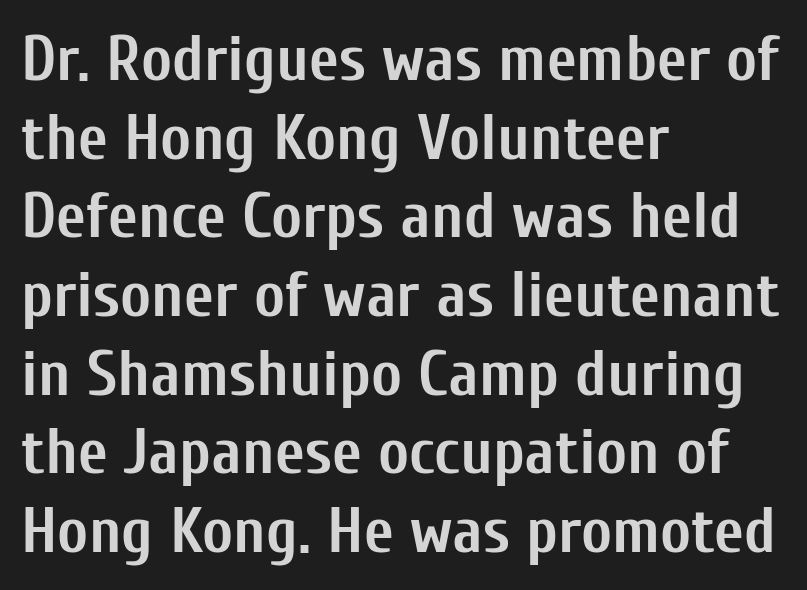
Q: Is the text bold? A: Yes.
Q: Is the text italic (slanted)? A: No, it is upright.
Q: Is the typeface a serif or a sans-serif typeface? A: Sans-serif.
Q: Is the text underlined? A: No.
Q: How is the paragraph aligned? A: Left-aligned.
Q: Is the spacing between letters normal or unusually wide? A: Normal.
Q: Width (condensed, normal, or wide)? A: Condensed.
Q: Stroke contrast? A: Low.
Q: x-height? A: Medium.
Q: Monospaced? A: No.
